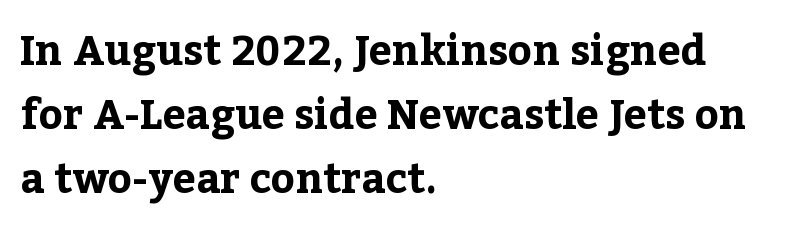
I'd call this a serif setting — the letters wear small feet. You could not count columns in this text — the font is proportionally spaced. Anything drawn beneath the words? Only blank space. The setting favours the left margin, as ordinary paragraphs usually do. You'd pick this weight for a headline — it's a proper bold.
